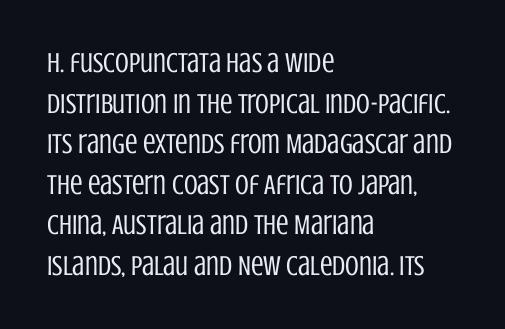
The image shows 28 px regular-weight, condensed sans-serif type, upright; set left-aligned, normal line spacing (1.45x), normal letter spacing, not underlined; low stroke contrast and a large x-height.
